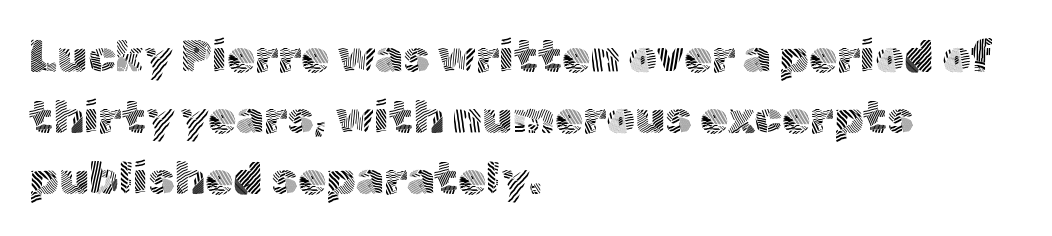
Observe the ordinary spacing: letters are neighbours, not strangers. The vertical gap from one line to the next is medium. The type family on display is of the sans-serif kind. The face looks like a standard text weight, possibly lighter.
